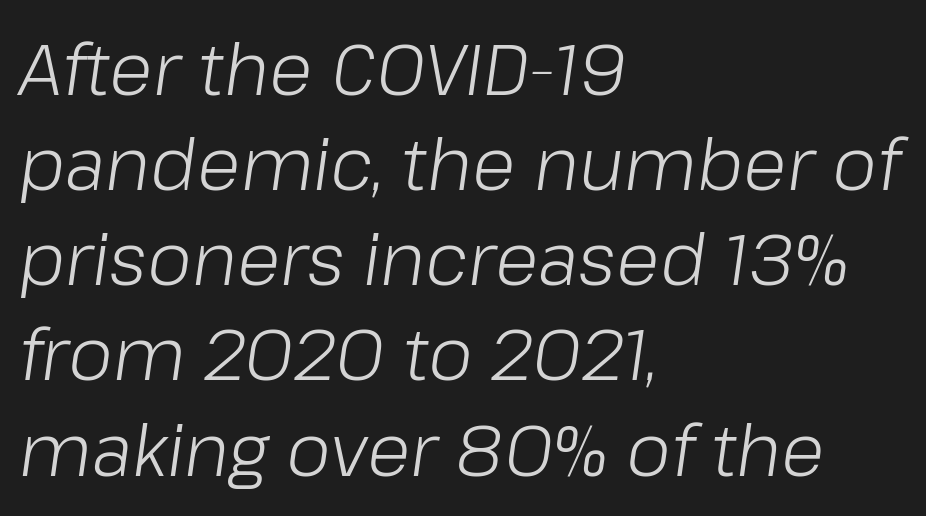
The image shows 71 px light type, italic (leaning right); set left-aligned, normal line spacing (1.34x), normal letter spacing, not underlined; low stroke contrast and a medium x-height.
